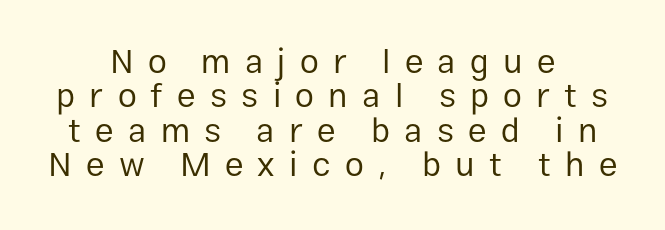
{"serif": "no", "italic": "no", "bold": "no", "weight": "regular", "width": "normal", "stroke_contrast": "low", "x_height": "medium", "monospaced": "no", "underline": "no", "line_spacing": "tight", "line_spacing_ratio": 1.01, "letter_spacing": "wide", "letter_spacing_em": 0.42, "glyph_px": 34}
